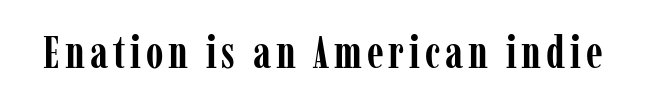
These lines were composed using upright roman letters. Glance below the letters and you will spot only blank space. Are there feet on the stems? There are — it's a serif. A typesetter would call this proportional, since set widths differ per character.
